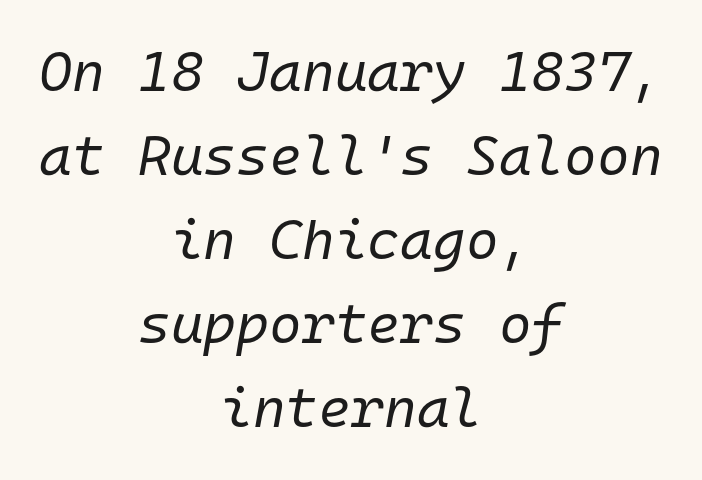
Bare-footed words on every line. There's an unmistakable incline to the writing here. Casual observation: everything's sitting right in the middle. Interline gaps are of average width in this sample. Compared with typical body copy, the letter spacing here is the same.
